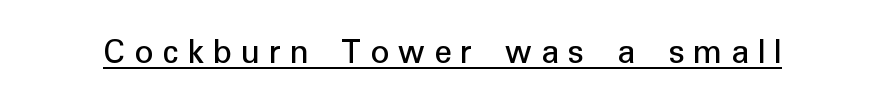
The image shows 37 px sans-serif type, upright; set unusually wide letter spacing (+0.24 em), underlined; low stroke contrast and a medium x-height.
